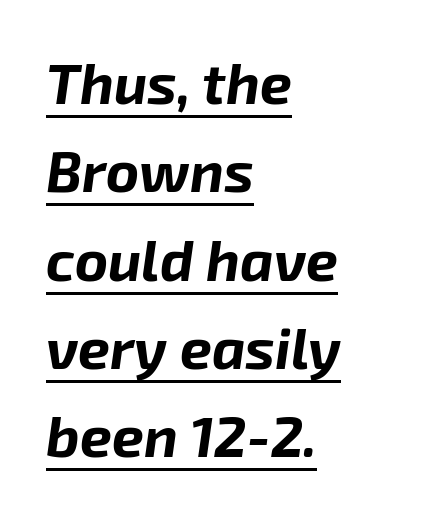
{"italic": "yes", "lean": "right", "slant_degrees": 8, "bold": "yes", "weight": "bold", "width": "normal", "stroke_contrast": "low", "x_height": "medium", "monospaced": "no", "underline": "yes", "align": "left", "line_spacing": "normal", "line_spacing_ratio": 1.55, "letter_spacing": "normal", "letter_spacing_em": 0.0, "glyph_px": 57}
